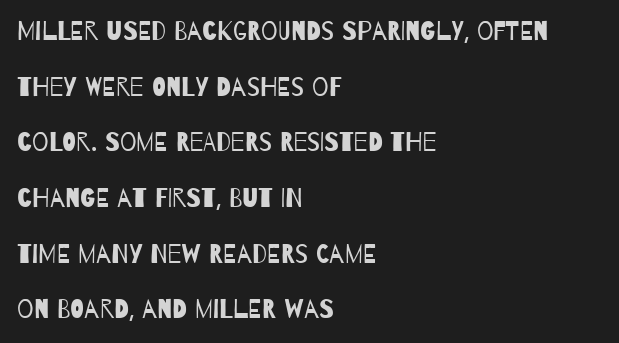
The image shows 26 px text type; set left-aligned, loose line spacing (2.14x), normal letter spacing, not underlined.
